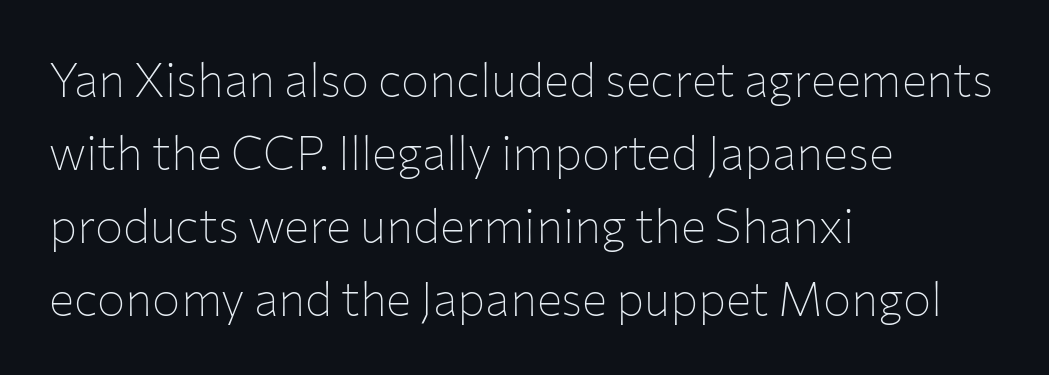
{"serif": "no", "italic": "no", "bold": "no", "weight": "thin", "width": "normal", "stroke_contrast": "low", "x_height": "medium", "monospaced": "no", "underline": "no", "align": "left", "line_spacing": "normal", "line_spacing_ratio": 1.55, "letter_spacing": "normal", "letter_spacing_em": 0.0, "glyph_px": 47}
